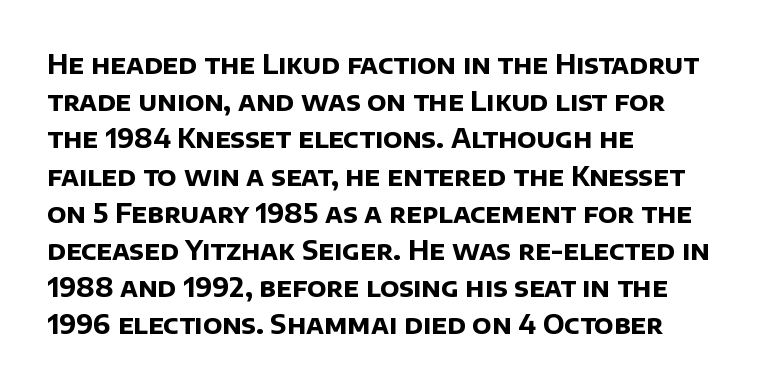
The letters are bold, with thick, heavy strokes. Anything drawn beneath the words? Only blank space. Students, observe: this is what conventionally led text looks like. The rag falls on the right side of this text block. Is the letter spacing exaggerated? No — it looks like the ordinary default.
